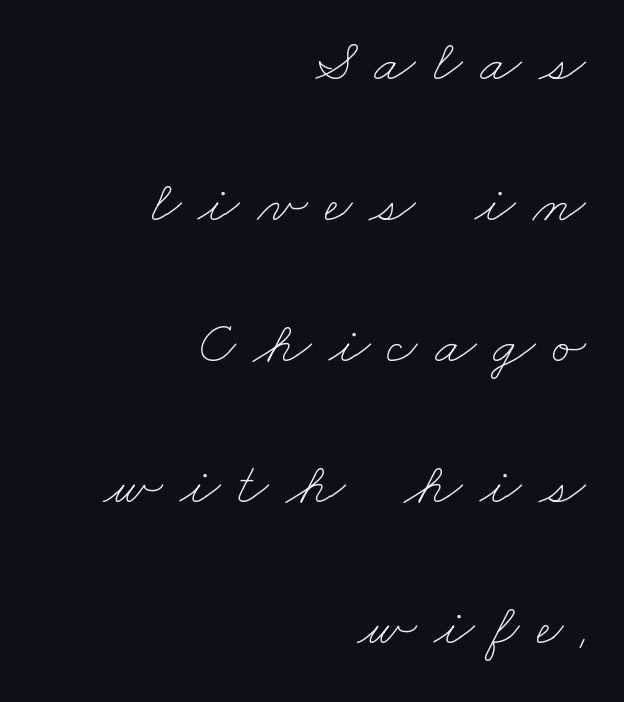
Q: Is the text bold? A: No.
Q: Is the text underlined? A: No.
Q: How is the paragraph aligned? A: Right-aligned.
Q: Is the spacing between letters normal or unusually wide? A: Unusually wide.
Q: Is the spacing between lines tight, normal or loose? A: Loose.
Q: Width (condensed, normal, or wide)? A: Wide.
Q: Stroke contrast? A: Low.
Q: x-height? A: Small.
Q: Monospaced? A: No.
